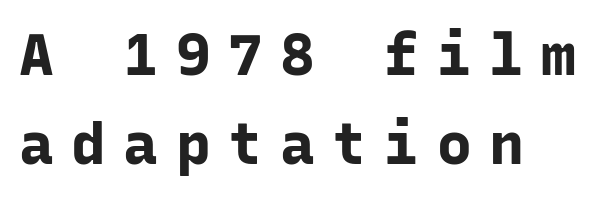
The image shows 58 px bold sans-serif type, upright, monospaced; set normal line spacing (1.54x), unusually wide letter spacing (+0.3 em), not underlined; low stroke contrast and a medium x-height.
